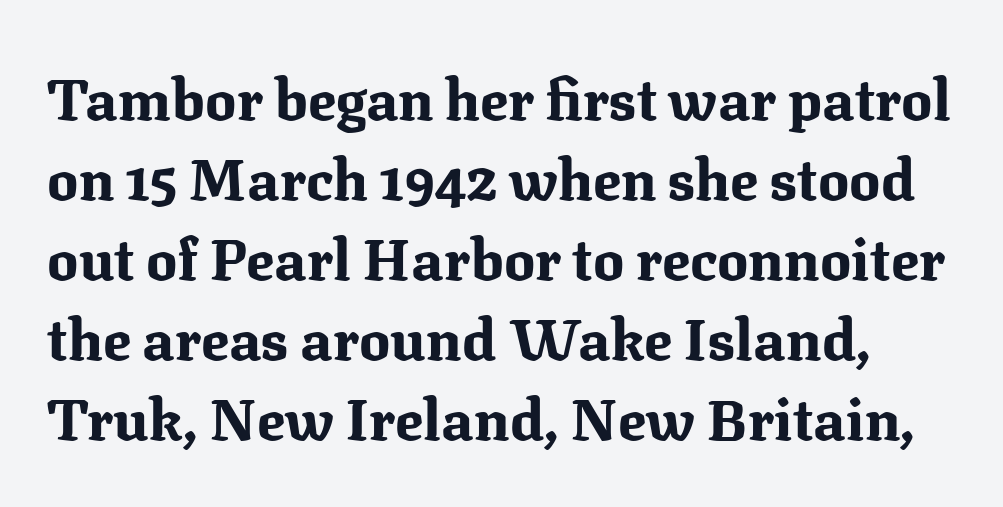
Q: Is the text bold? A: Yes.
Q: Is the text italic (slanted)? A: No, it is upright.
Q: Is the typeface a serif or a sans-serif typeface? A: Serif.
Q: Is the text underlined? A: No.
Q: Is the spacing between letters normal or unusually wide? A: Normal.
Q: Is the spacing between lines tight, normal or loose? A: Normal.
Q: Width (condensed, normal, or wide)? A: Normal.
Q: Stroke contrast? A: Medium.
Q: x-height? A: Medium.
Q: Monospaced? A: No.
